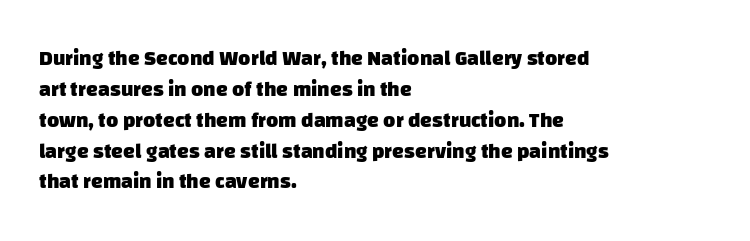
Does the weight exceed regular? Yes, all the way to bold. The gaps between neighbouring characters are ordinary and unremarkable. This rendering uses left alignment, leaving the right contour irregular. The space directly below the letters is spotless.
